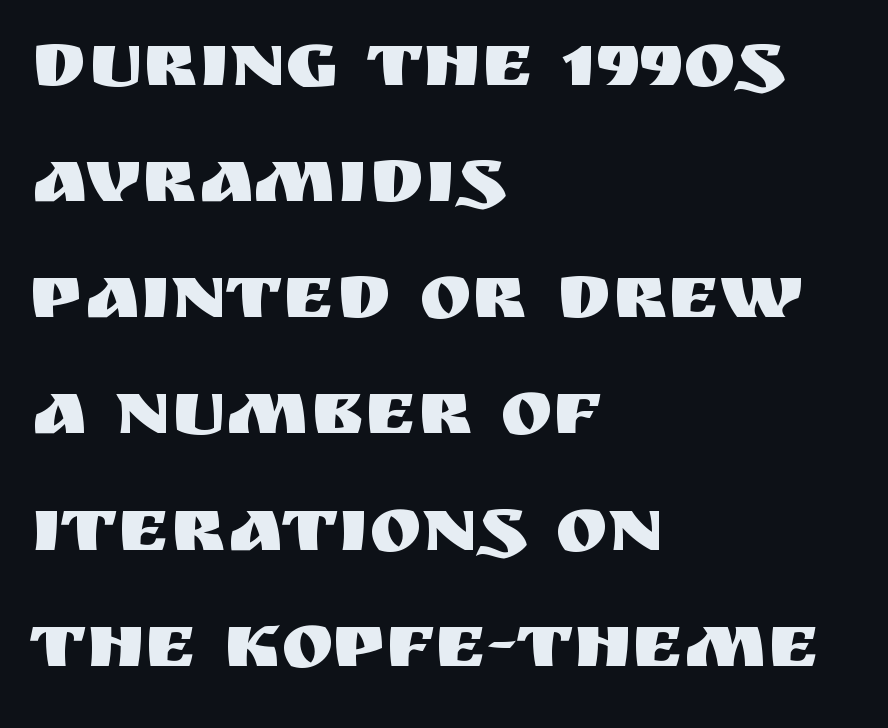
If you measured baseline to baseline, you'd find a middling distance. This rendering employs a face without finishing strokes, i.e., a sans-serif. Each word holds together tightly as a unit, with standard inter-letter gaps. Clear beneath every line of the passage.
